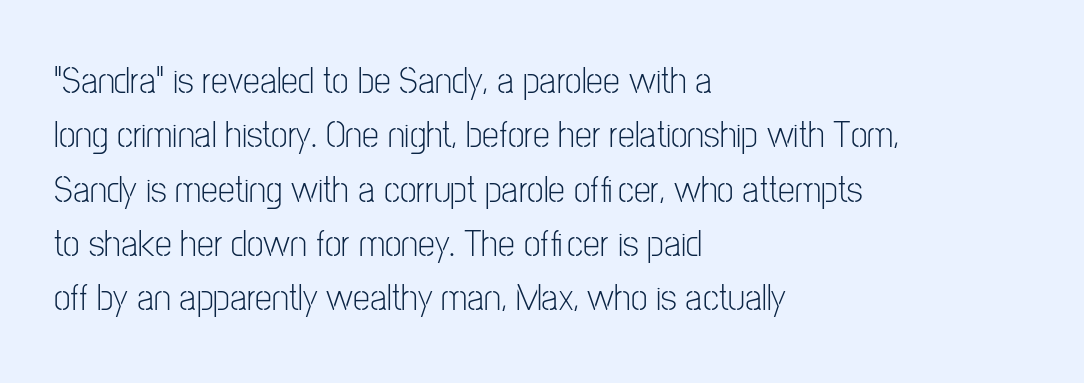
Q: Is the text bold? A: No.
Q: Is the text italic (slanted)? A: No, it is upright.
Q: Is the typeface a serif or a sans-serif typeface? A: Sans-serif.
Q: Is the text underlined? A: No.
Q: How is the paragraph aligned? A: Left-aligned.
Q: Is the spacing between letters normal or unusually wide? A: Normal.
Q: Is the spacing between lines tight, normal or loose? A: Normal.
Q: Width (condensed, normal, or wide)? A: Condensed.
Q: Stroke contrast? A: Low.
Q: x-height? A: Medium.
Q: Monospaced? A: No.
